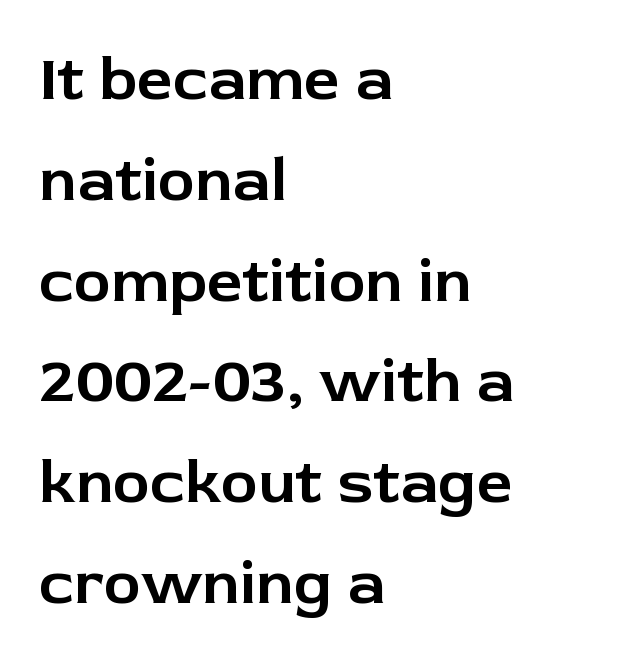
Q: Is the text italic (slanted)? A: No, it is upright.
Q: Is the typeface a serif or a sans-serif typeface? A: Sans-serif.
Q: Is the text underlined? A: No.
Q: How is the paragraph aligned? A: Left-aligned.
Q: Is the spacing between letters normal or unusually wide? A: Normal.
Q: Is the spacing between lines tight, normal or loose? A: Normal.
Q: Width (condensed, normal, or wide)? A: Normal.
Q: Stroke contrast? A: Low.
Q: x-height? A: Medium.
Q: Monospaced? A: No.
